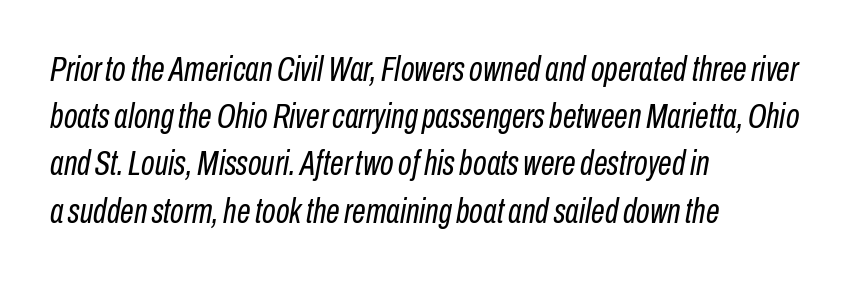
{"italic": "yes", "lean": "right", "slant_degrees": 10, "bold": "no", "weight": "regular", "width": "condensed", "stroke_contrast": "low", "x_height": "medium", "monospaced": "no", "underline": "no", "align": "left", "line_spacing": "normal", "line_spacing_ratio": 1.35, "letter_spacing": "normal", "letter_spacing_em": 0.0, "glyph_px": 35}
